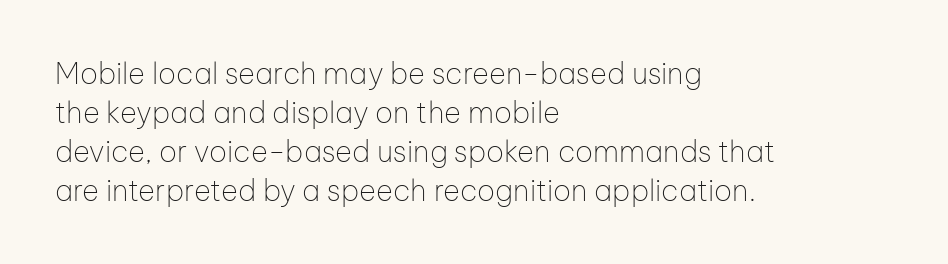
Q: Is the text bold? A: No.
Q: Is the text italic (slanted)? A: No, it is upright.
Q: Is the typeface a serif or a sans-serif typeface? A: Sans-serif.
Q: Is the text underlined? A: No.
Q: How is the paragraph aligned? A: Left-aligned.
Q: Is the spacing between letters normal or unusually wide? A: Normal.
Q: Is the spacing between lines tight, normal or loose? A: Normal.
Q: Width (condensed, normal, or wide)? A: Normal.
Q: Stroke contrast? A: Low.
Q: x-height? A: Medium.
Q: Monospaced? A: No.
